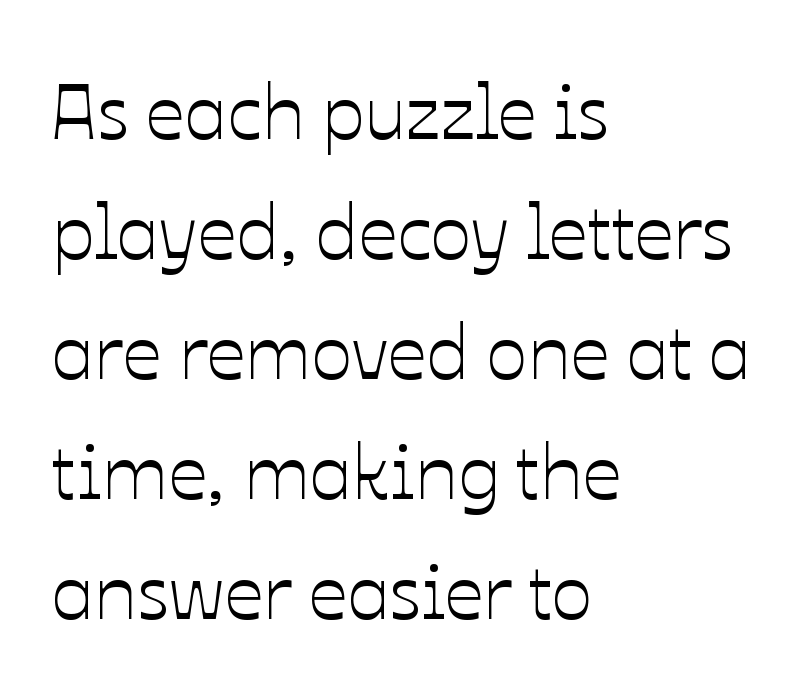
Q: Is the text italic (slanted)? A: No, it is upright.
Q: Is the text underlined? A: No.
Q: How is the paragraph aligned? A: Left-aligned.
Q: Is the spacing between letters normal or unusually wide? A: Normal.
Q: Is the spacing between lines tight, normal or loose? A: Normal.
Q: Width (condensed, normal, or wide)? A: Normal.
Q: Stroke contrast? A: Low.
Q: x-height? A: Medium.
Q: Monospaced? A: No.
